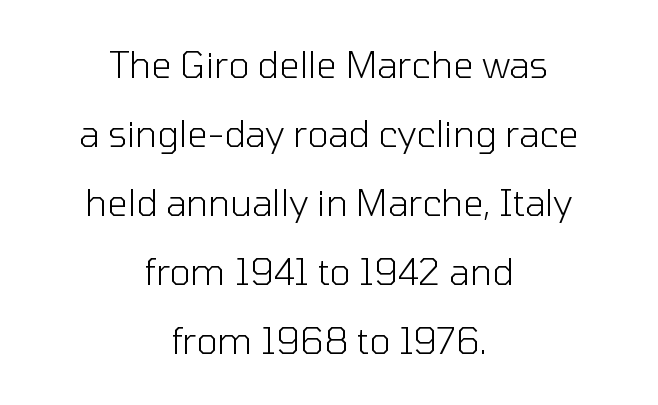
Unmarked baselines from the first word to the last. Observe the absence of serifs on each vertical stroke in this sample. The letters advance in unequal steps, a hallmark of proportional type. The letterforms sit shoulder to shoulder at normal distance. Centered paragraph, ragged on both sides.
